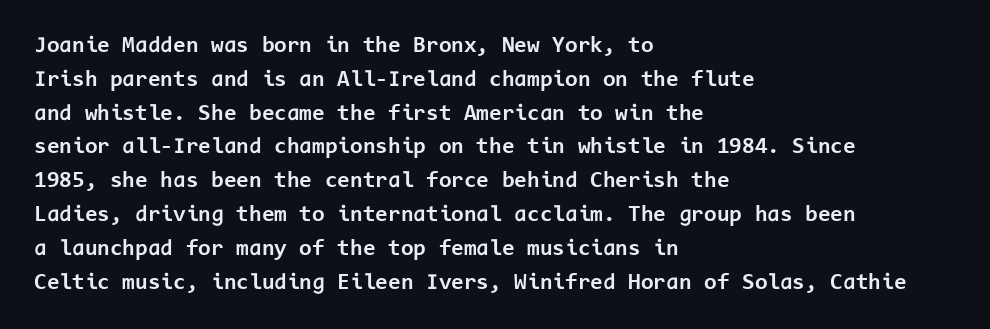
Bold? Absolutely — the strokes are thick and heavy. The setting favours the left margin, as ordinary paragraphs usually do. The font's upright variant was chosen for this text. A bare baseline throughout the passage. Vertical spacing — default.
